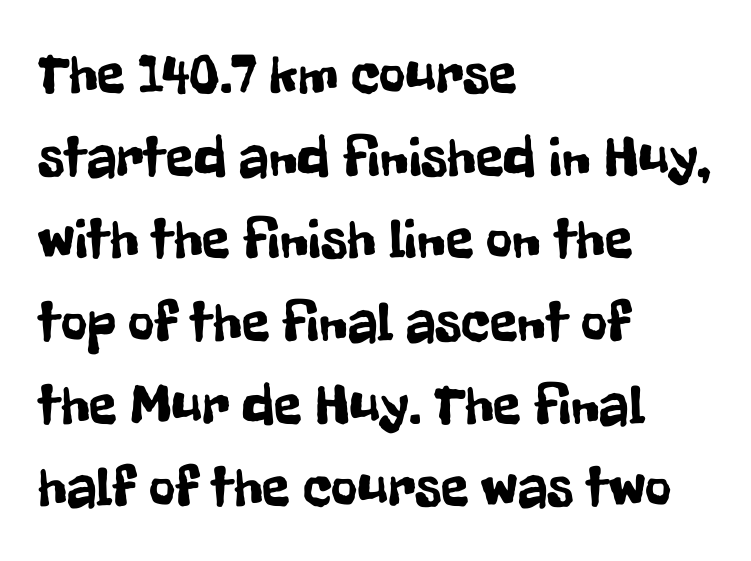
{"serif": "no", "italic": "no", "width": "condensed", "stroke_contrast": "low", "x_height": "medium", "monospaced": "no", "underline": "no", "align": "left", "line_spacing": "normal", "line_spacing_ratio": 1.45, "letter_spacing": "normal", "letter_spacing_em": 0.0, "glyph_px": 57}
